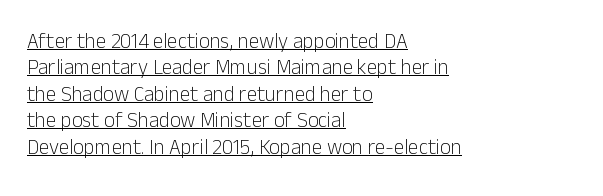
This sample is left-justified, so line endings fall wherever the words run out. How would I describe the line gaps? Plain and ordinary. A typesetter would call this zero additional tracking. Italic? Not at all — the glyphs are vertical. Heft: none added — not bold. Honestly, the underline is the first thing you notice here.
